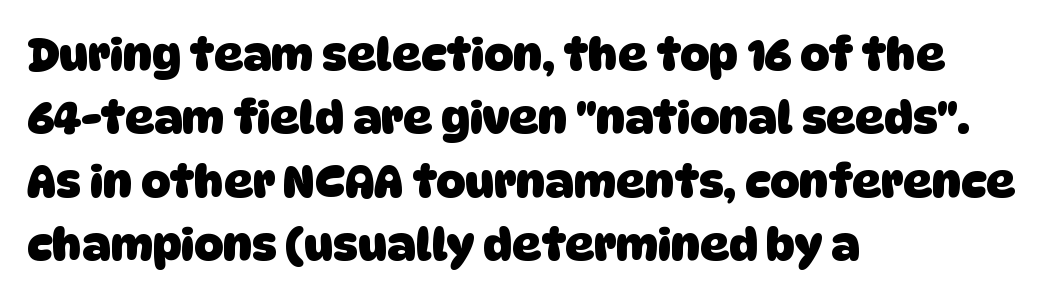
The image shows 45 px heavy sans-serif type; set left-aligned, normal line spacing (1.41x), normal letter spacing, not underlined; low stroke contrast and a large x-height.
